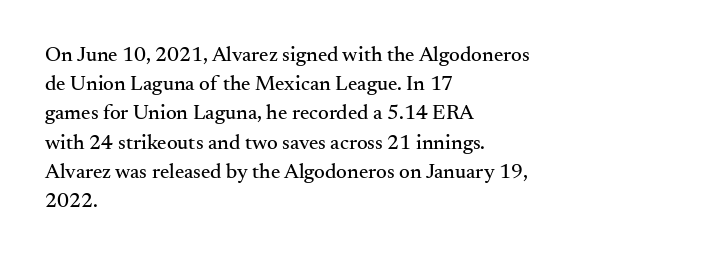
The image shows 21 px text type, upright; set left-aligned, normal line spacing (1.39x), normal letter spacing, not underlined.
